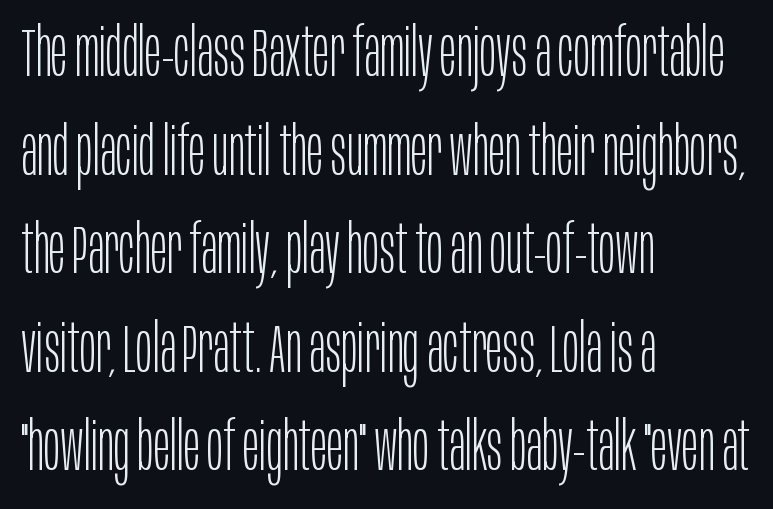
The image shows 68 px light, condensed sans-serif type, upright; set left-aligned, normal line spacing (1.45x), normal letter spacing, not underlined; low stroke contrast and a large x-height.
